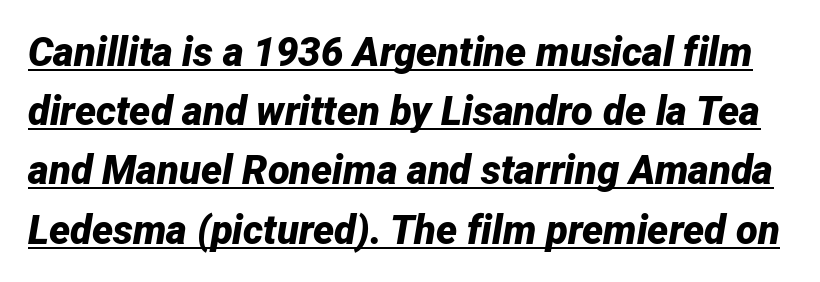
The image shows 40 px bold type, italic (leaning right); set normal line spacing (1.48x), normal letter spacing, underlined; low stroke contrast and a medium x-height.
